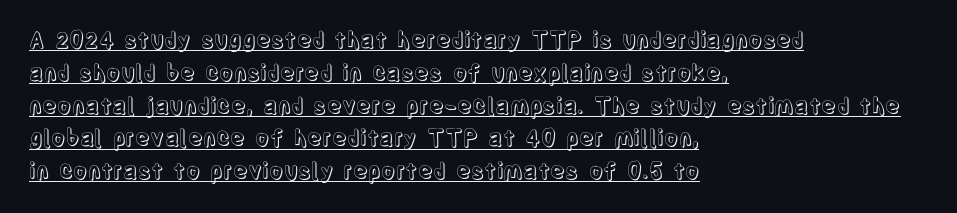
The image shows 22 px text type, upright; set left-aligned, normal line spacing (1.49x), normal letter spacing, underlined.
